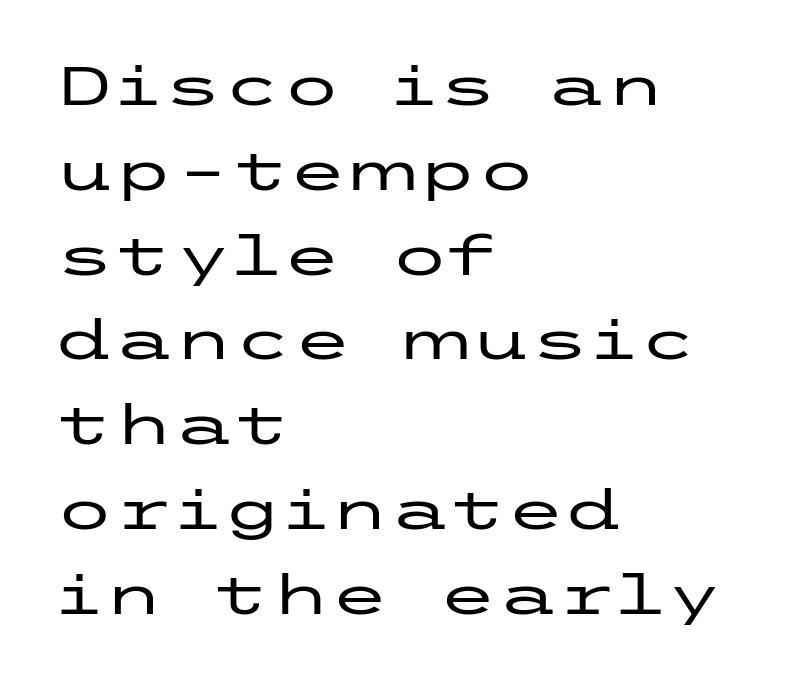
Q: Is the text italic (slanted)? A: No, it is upright.
Q: Is the typeface a serif or a sans-serif typeface? A: Sans-serif.
Q: Is the text underlined? A: No.
Q: How is the paragraph aligned? A: Left-aligned.
Q: Is the spacing between letters normal or unusually wide? A: Normal.
Q: Is the spacing between lines tight, normal or loose? A: Normal.
Q: Width (condensed, normal, or wide)? A: Wide.
Q: Stroke contrast? A: Low.
Q: x-height? A: Medium.
